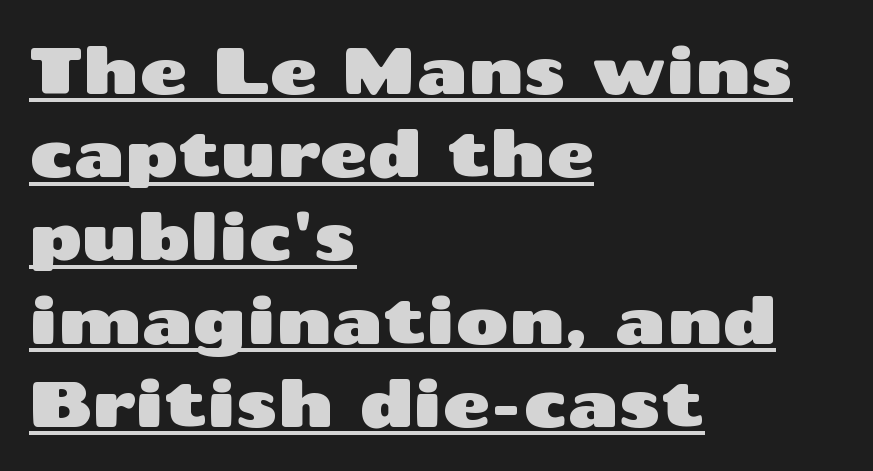
The image shows 65 px wide sans-serif type, upright; set left-aligned, normal line spacing (1.28x), normal letter spacing, underlined; medium stroke contrast and a medium x-height.
